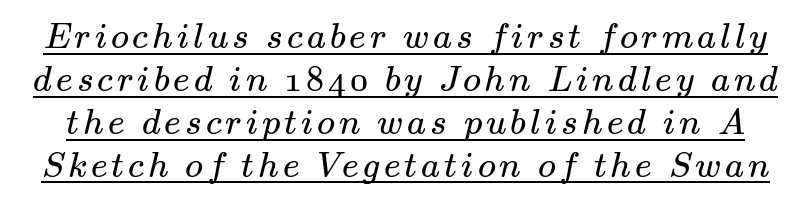
The image shows 36 px regular-weight, wide serif type; set line spacing 1.19x, underlined; medium stroke contrast and a small x-height.
